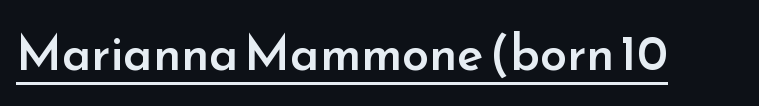
{"serif": "no", "italic": "no", "bold": "semi", "weight": "semibold", "width": "normal", "stroke_contrast": "low", "x_height": "small", "monospaced": "no", "underline": "yes", "letter_spacing": "normal", "letter_spacing_em": 0.0, "glyph_px": 49}
